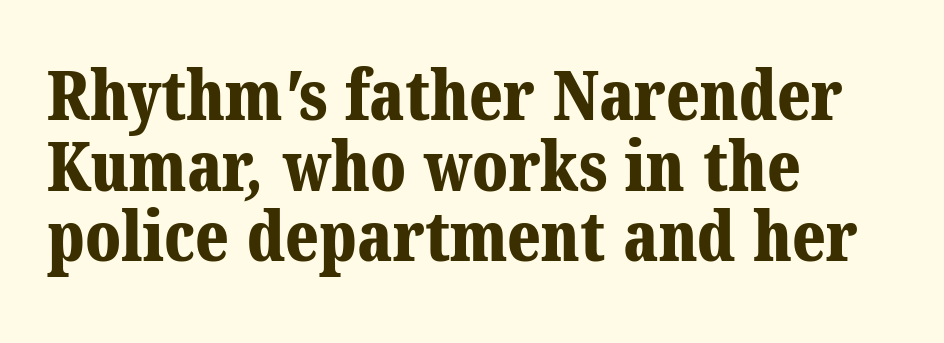
In terms of leading, this rendering errs on the cramped side. Horizontally, the lines are justified to the leading edge only. The passage shown is emphatically bold. Tracking here is standard; glyphs follow each other at the usual distance. The space directly below the letters is spotless. Examine the stroke ends and you'll spot serifs.
